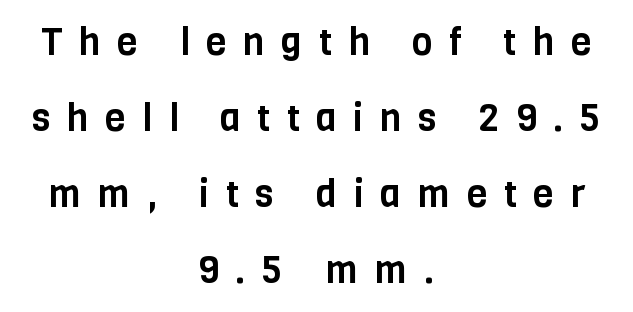
{"serif": "no", "italic": "no", "width": "condensed", "stroke_contrast": "low", "x_height": "large", "monospaced": "no", "underline": "no", "align": "center", "line_spacing": "loose", "line_spacing_ratio": 2.0, "letter_spacing": "wide", "letter_spacing_em": 0.43, "glyph_px": 38}
